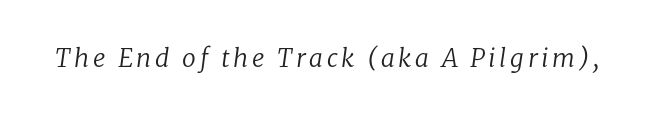
{"italic": "yes", "lean": "right", "slant_degrees": 8, "bold": "no", "underline": "no", "glyph_px": 25}
